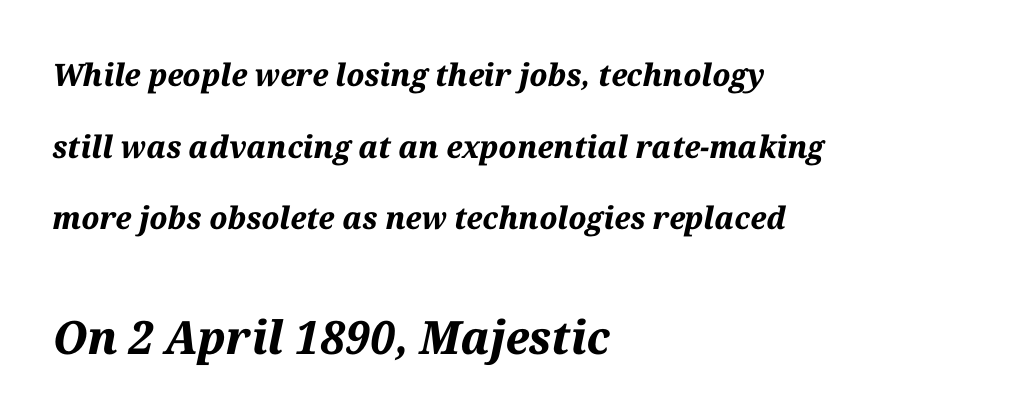
Q: Is the text bold? A: Yes.
Q: Is the text italic (slanted)? A: Yes, it leans right by about 12 degrees.
Q: Is the text underlined? A: No.
Q: How is the paragraph aligned? A: Left-aligned.
Q: Is the spacing between letters normal or unusually wide? A: Normal.
Q: Is the spacing between lines tight, normal or loose? A: Loose.
Q: Which block of text is set in a larger size, the first (top) or the second (bottom)? A: The second (bottom) one.
Q: Width (condensed, normal, or wide)? A: Normal.
Q: Stroke contrast? A: Medium.
Q: x-height? A: Medium.
Q: Monospaced? A: No.
